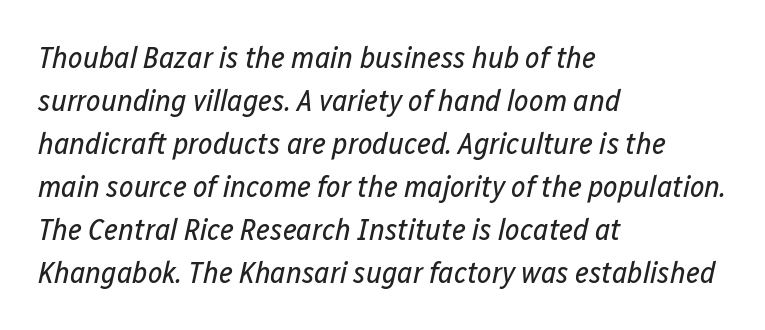
Vertical stems look standard width or narrower in stroke. The rendering uses natural spacing where letterforms have individual widths. Caption: multi-line text, flush left, ragged right. The specimen reads as italic at a glance. Leading: standard. Underlining? Definitely not there.
